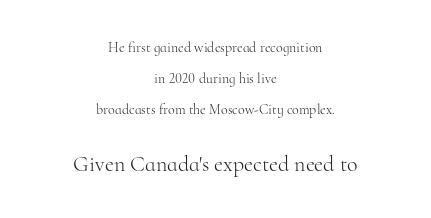
No chunkiness to these letters — they're not bold. Compared with a flush-left layout, this one balances lines on the center instead. Italic: no, the glyphs are upright roman. No extra tracking has been applied to these lines. Beneath every word, the page is bare.
